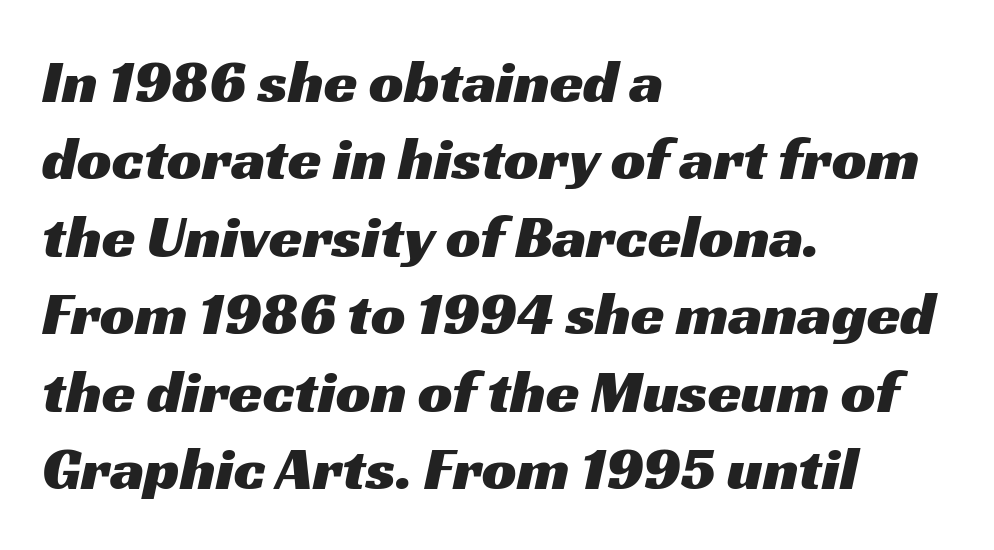
The image shows 61 px wide sans-serif type; set left-aligned, normal line spacing (1.27x), normal letter spacing, not underlined; medium stroke contrast and a medium x-height.
